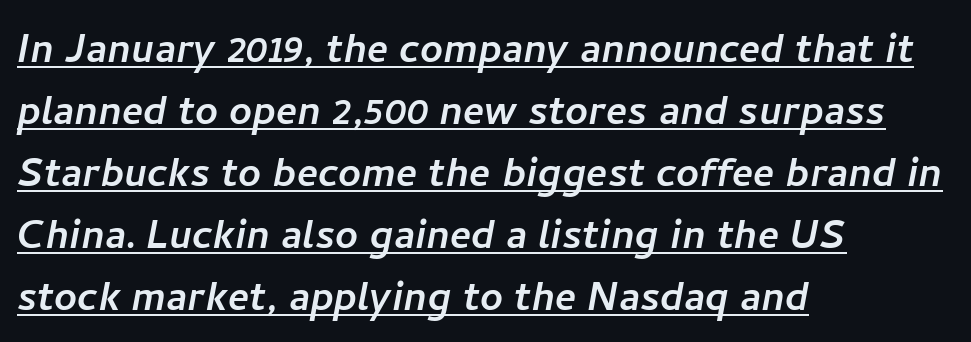
Q: Is the typeface a serif or a sans-serif typeface? A: Sans-serif.
Q: Is the text underlined? A: Yes.
Q: How is the paragraph aligned? A: Left-aligned.
Q: Is the spacing between letters normal or unusually wide? A: Normal.
Q: Width (condensed, normal, or wide)? A: Normal.
Q: Stroke contrast? A: Low.
Q: x-height? A: Medium.
Q: Monospaced? A: No.
